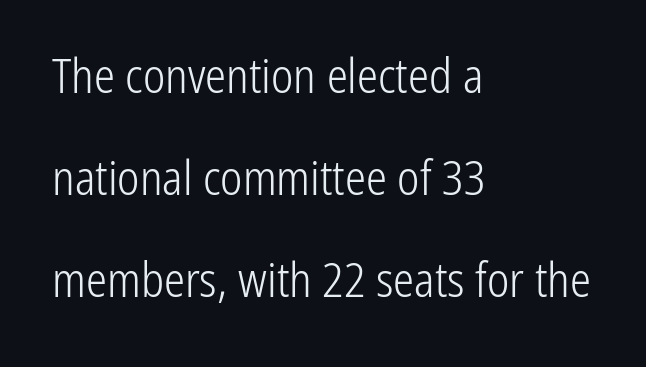
These lines stack with their left ends in a neat column. The letters look calm and open, with moderate or lighter stems. I'd call this a sans setting — the letters go barefoot. Style check: upright. One glance says open: line gaps are wider than usual.
